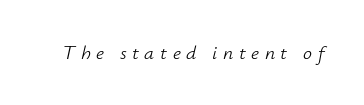
{"italic": "yes", "lean": "right", "slant_degrees": 12, "bold": "no", "underline": "no", "letter_spacing": "wide", "letter_spacing_em": 0.28, "glyph_px": 20}
